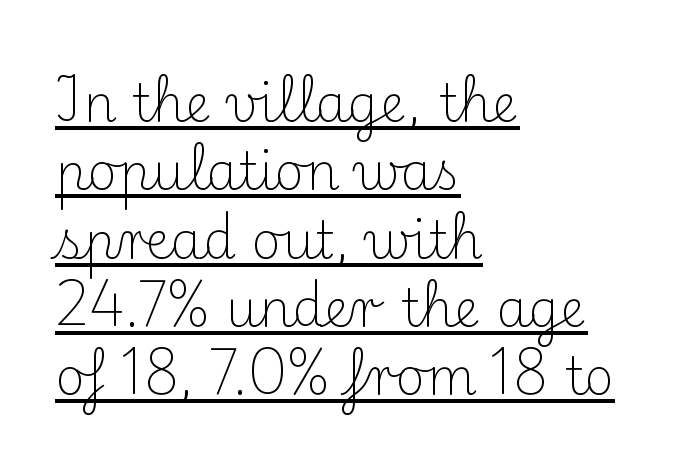
The image shows 51 px light serif type, upright; set left-aligned, normal line spacing (1.34x), normal letter spacing, underlined; medium stroke contrast and a small x-height.
